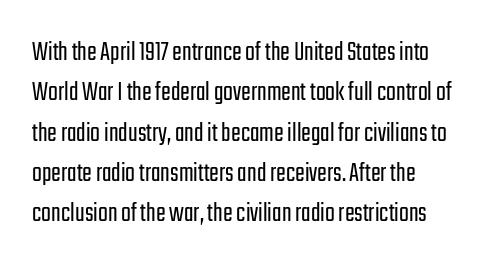
The image shows 29 px light, condensed sans-serif type, upright; set left-aligned, normal line spacing (1.39x), normal letter spacing, not underlined; low stroke contrast and a medium x-height.
